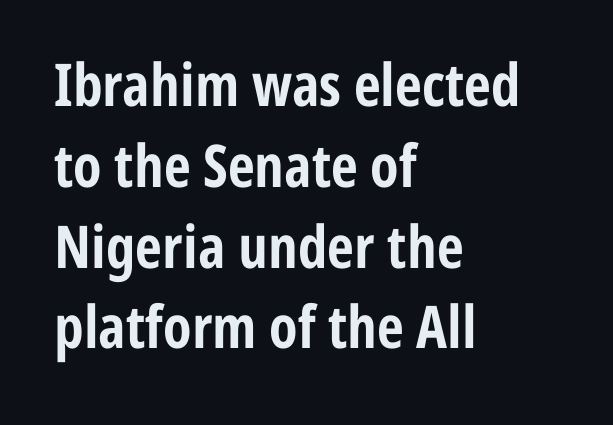
{"serif": "no", "italic": "no", "bold": "yes", "weight": "bold", "width": "condensed", "stroke_contrast": "low", "x_height": "medium", "monospaced": "no", "underline": "no", "align": "left", "line_spacing": "normal", "line_spacing_ratio": 1.37, "letter_spacing": "normal", "letter_spacing_em": 0.0, "glyph_px": 59}
